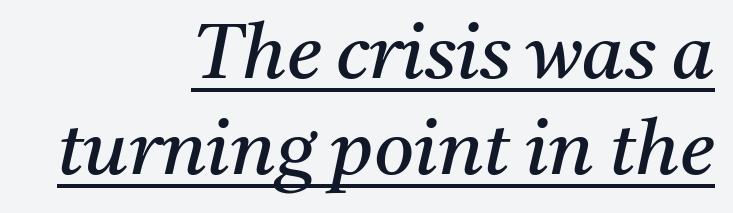
The image shows 77 px regular-weight serif type, italic (leaning right); set right-aligned, normal line spacing (1.25x), normal letter spacing, underlined; medium stroke contrast and a medium x-height.
